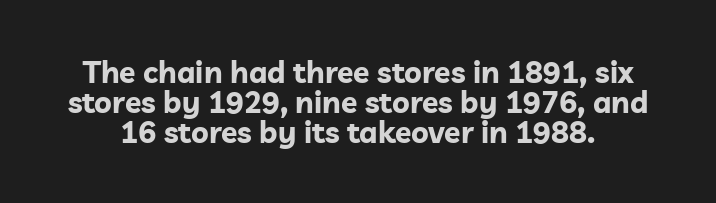
{"serif": "no", "italic": "no", "bold": "yes", "weight": "bold", "width": "normal", "stroke_contrast": "low", "x_height": "medium", "monospaced": "no", "underline": "no", "line_spacing": "tight", "line_spacing_ratio": 1.0, "letter_spacing": "normal", "letter_spacing_em": 0.0, "glyph_px": 30}
